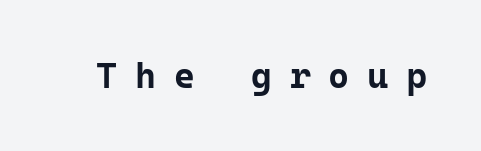
Q: Is the text bold? A: Yes.
Q: Is the text italic (slanted)? A: No, it is upright.
Q: Is the typeface a serif or a sans-serif typeface? A: Sans-serif.
Q: Is the text underlined? A: No.
Q: Is the spacing between letters normal or unusually wide? A: Unusually wide.
Q: Width (condensed, normal, or wide)? A: Normal.
Q: Stroke contrast? A: Low.
Q: x-height? A: Medium.
Q: Monospaced? A: Yes.
